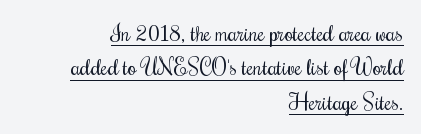
Q: Is the text bold? A: No.
Q: Is the text italic (slanted)? A: Yes.
Q: Is the text underlined? A: Yes.
Q: How is the paragraph aligned? A: Right-aligned.
Q: Is the spacing between letters normal or unusually wide? A: Normal.
Q: Is the spacing between lines tight, normal or loose? A: Normal.
